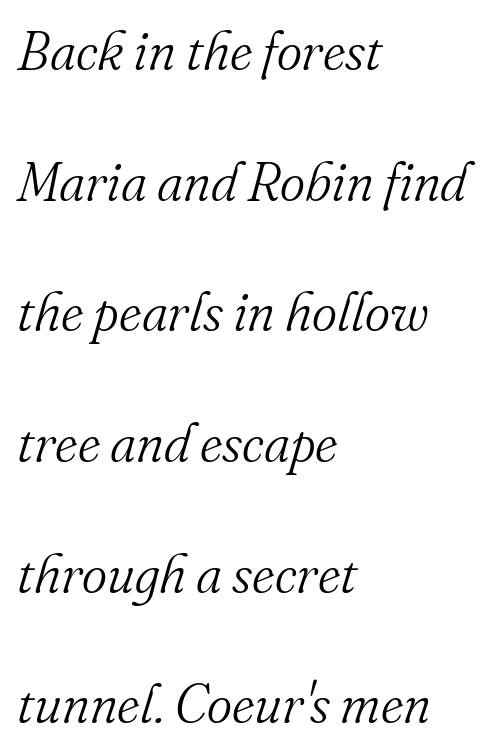
The image shows 54 px light serif type, italic (leaning right); set left-aligned, loose line spacing (2.42x), normal letter spacing, not underlined; medium stroke contrast and a small x-height.
